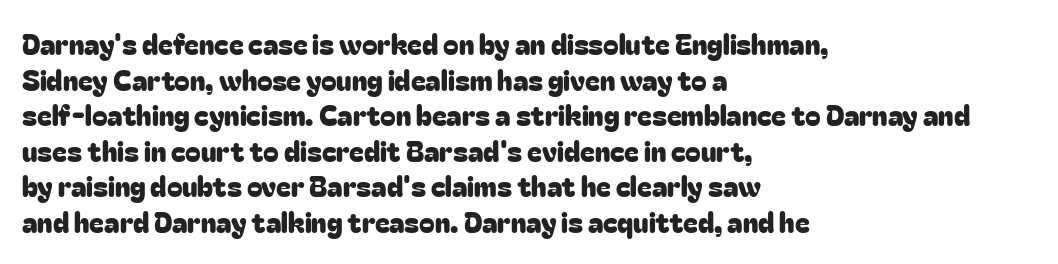
{"serif": "no", "italic": "no", "width": "normal", "stroke_contrast": "low", "x_height": "medium", "monospaced": "no", "underline": "no", "align": "left", "line_spacing": "normal", "line_spacing_ratio": 1.27, "letter_spacing": "normal", "letter_spacing_em": 0.0, "glyph_px": 28}
